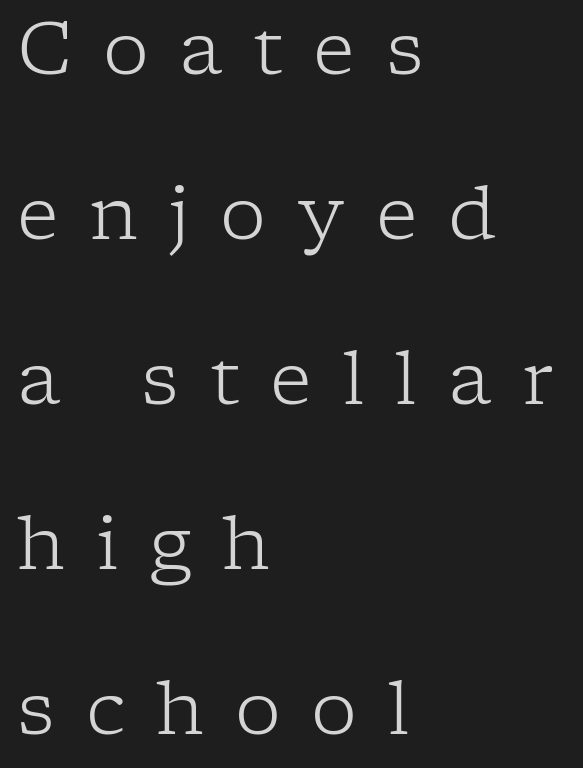
Q: Is the text bold? A: No.
Q: Is the text italic (slanted)? A: No, it is upright.
Q: Is the typeface a serif or a sans-serif typeface? A: Serif.
Q: Is the text underlined? A: No.
Q: How is the paragraph aligned? A: Left-aligned.
Q: Is the spacing between letters normal or unusually wide? A: Unusually wide.
Q: Is the spacing between lines tight, normal or loose? A: Loose.
Q: Width (condensed, normal, or wide)? A: Normal.
Q: Stroke contrast? A: Low.
Q: x-height? A: Medium.
Q: Monospaced? A: No.
